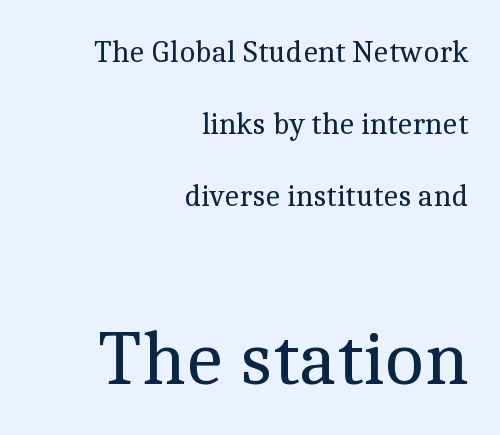
{"serif": "yes", "italic": "no", "bold": "no", "weight": "regular", "width": "normal", "x_height": "medium", "monospaced": "no", "underline": "no", "align": "right", "line_spacing": "loose", "line_spacing_ratio": 2.33, "letter_spacing": "normal", "letter_spacing_em": 0.0, "larger_block": "second", "size_ratio": 2.48, "glyph_px": 77}
